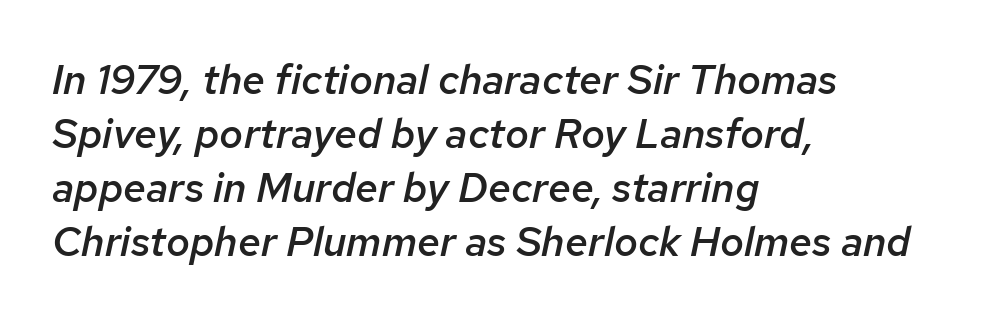
{"italic": "yes", "lean": "right", "slant_degrees": 12, "bold": "semi", "weight": "semibold", "width": "normal", "stroke_contrast": "low", "x_height": "medium", "monospaced": "no", "underline": "no", "align": "left", "line_spacing": "normal", "line_spacing_ratio": 1.32, "letter_spacing": "normal", "letter_spacing_em": 0.0, "glyph_px": 41}
